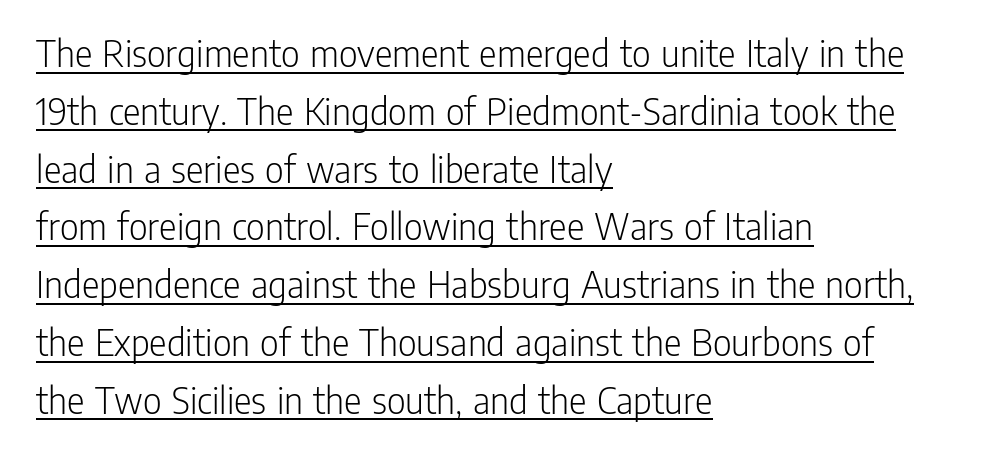
The image shows 41 px light, condensed sans-serif type, upright; set left-aligned, normal line spacing (1.41x), normal letter spacing, underlined; low stroke contrast and a medium x-height.
